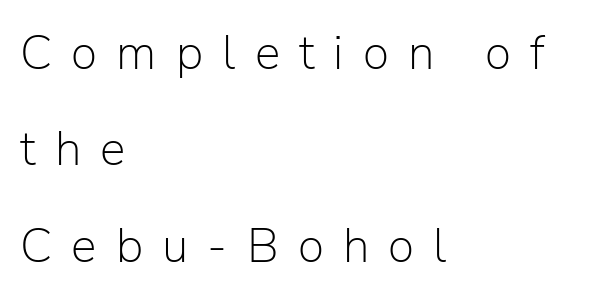
Q: Is the text bold? A: No.
Q: Is the text italic (slanted)? A: No, it is upright.
Q: Is the typeface a serif or a sans-serif typeface? A: Sans-serif.
Q: Is the text underlined? A: No.
Q: How is the paragraph aligned? A: Left-aligned.
Q: Is the spacing between letters normal or unusually wide? A: Unusually wide.
Q: Is the spacing between lines tight, normal or loose? A: Loose.
Q: Width (condensed, normal, or wide)? A: Normal.
Q: Stroke contrast? A: Low.
Q: x-height? A: Medium.
Q: Monospaced? A: No.
